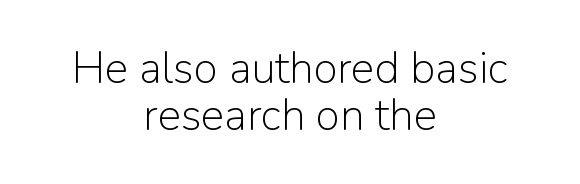
{"serif": "no", "italic": "no", "bold": "no", "weight": "light", "width": "normal", "stroke_contrast": "low", "x_height": "medium", "monospaced": "no", "underline": "no", "align": "center", "line_spacing": "tight", "line_spacing_ratio": 1.06, "letter_spacing": "normal", "letter_spacing_em": 0.0, "glyph_px": 44}
